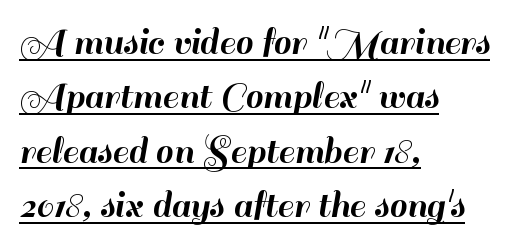
The image shows 40 px sans-serif type; set left-aligned, normal line spacing (1.36x), normal letter spacing, underlined; high stroke contrast and a small x-height.
